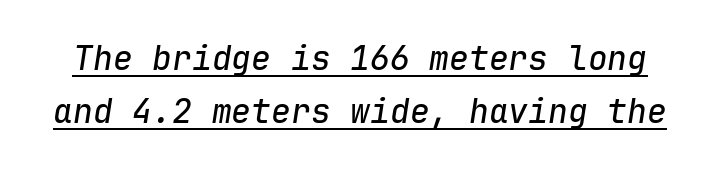
Q: Is the text italic (slanted)? A: Yes, it leans right by about 9 degrees.
Q: Is the text underlined? A: Yes.
Q: Is the spacing between letters normal or unusually wide? A: Normal.
Q: Is the spacing between lines tight, normal or loose? A: Normal.
Q: Width (condensed, normal, or wide)? A: Normal.
Q: Stroke contrast? A: Low.
Q: x-height? A: Medium.
Q: Monospaced? A: Yes.
